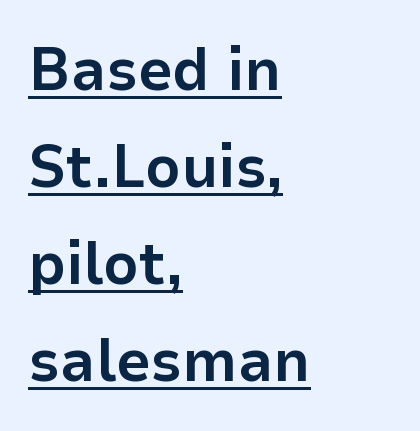
{"serif": "no", "italic": "no", "bold": "yes", "weight": "bold", "width": "normal", "stroke_contrast": "low", "x_height": "medium", "monospaced": "no", "underline": "yes", "align": "left", "line_spacing": "normal", "line_spacing_ratio": 1.59, "letter_spacing": "normal", "letter_spacing_em": 0.0, "glyph_px": 61}
